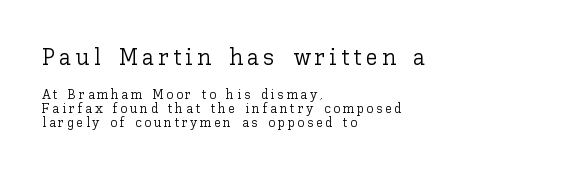
Notice how the stems are strictly vertical — no italics here. Vertical stems look standard width or narrower in stroke. If you measured baseline to baseline, you'd find a short distance. If you squint, the top block still reads clearly — it's the larger of the two. Left-aligned paragraph, ragged on the right. The baseline area is clear.
